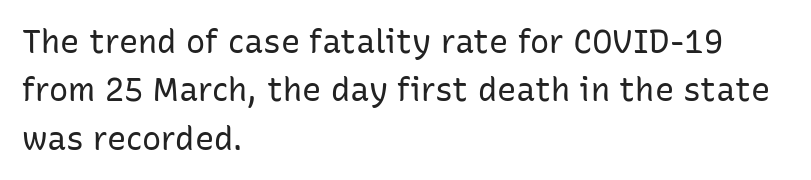
The image shows 32 px regular-weight sans-serif type, upright; set left-aligned, normal line spacing (1.51x), normal letter spacing, not underlined; low stroke contrast and a medium x-height.
